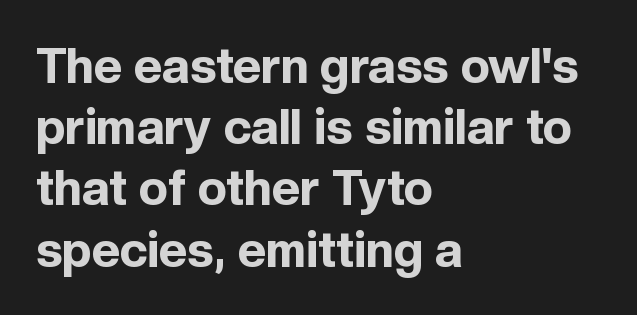
Q: Is the text bold? A: Yes.
Q: Is the text italic (slanted)? A: No, it is upright.
Q: Is the typeface a serif or a sans-serif typeface? A: Sans-serif.
Q: Is the text underlined? A: No.
Q: How is the paragraph aligned? A: Left-aligned.
Q: Is the spacing between letters normal or unusually wide? A: Normal.
Q: Is the spacing between lines tight, normal or loose? A: Normal.
Q: Width (condensed, normal, or wide)? A: Normal.
Q: x-height? A: Medium.
Q: Monospaced? A: No.
